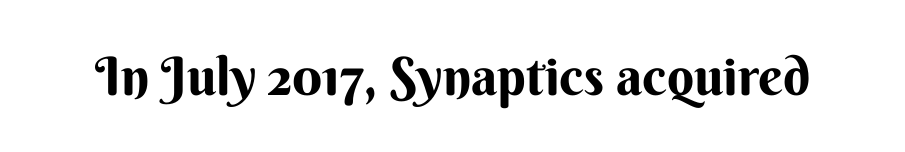
Q: Is the text bold? A: Yes.
Q: Is the text italic (slanted)? A: No, it is upright.
Q: Is the typeface a serif or a sans-serif typeface? A: Sans-serif.
Q: Is the text underlined? A: No.
Q: Is the spacing between letters normal or unusually wide? A: Normal.
Q: Width (condensed, normal, or wide)? A: Normal.
Q: Stroke contrast? A: Medium.
Q: x-height? A: Small.
Q: Monospaced? A: No.
